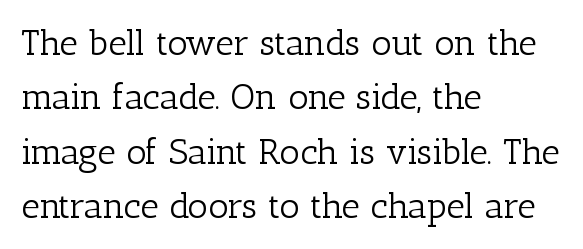
Q: Is the text bold? A: No.
Q: Is the text italic (slanted)? A: No, it is upright.
Q: Is the typeface a serif or a sans-serif typeface? A: Serif.
Q: Is the text underlined? A: No.
Q: How is the paragraph aligned? A: Left-aligned.
Q: Is the spacing between letters normal or unusually wide? A: Normal.
Q: Is the spacing between lines tight, normal or loose? A: Normal.
Q: Width (condensed, normal, or wide)? A: Normal.
Q: Stroke contrast? A: Low.
Q: x-height? A: Medium.
Q: Monospaced? A: No.
